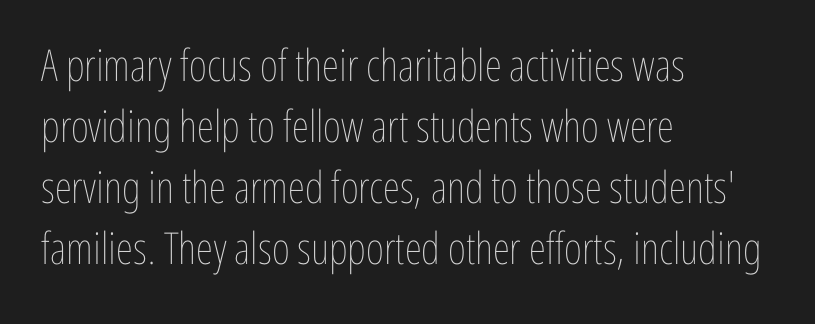
The image shows 44 px thin, condensed type, upright; set left-aligned, normal line spacing (1.39x), normal letter spacing, not underlined; low stroke contrast and a medium x-height.
